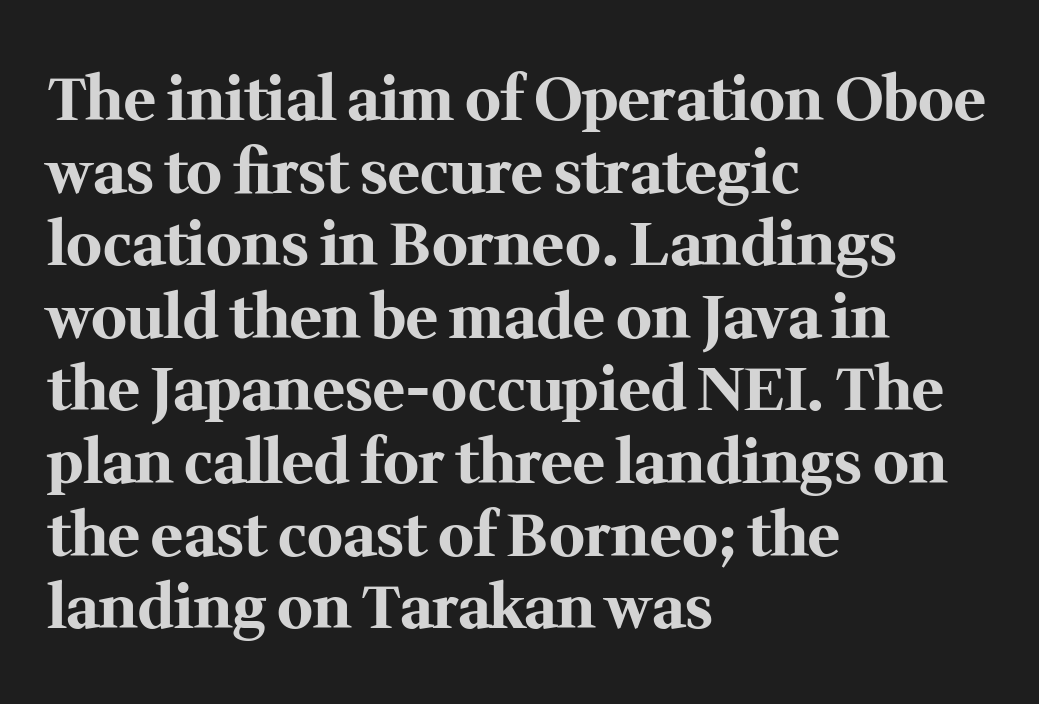
{"serif": "yes", "italic": "no", "bold": "yes", "weight": "bold", "width": "normal", "stroke_contrast": "medium", "x_height": "medium", "monospaced": "no", "underline": "no", "align": "left", "line_spacing_ratio": 1.21, "letter_spacing": "normal", "letter_spacing_em": 0.0, "glyph_px": 60}
